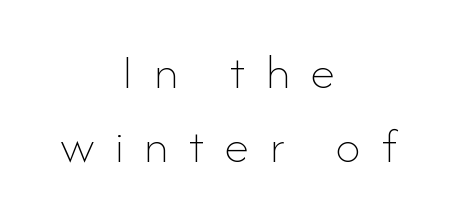
The image shows 50 px thin type, upright; set centered, normal line spacing (1.49x), unusually wide letter spacing (+0.41 em), not underlined; low stroke contrast and a small x-height.
